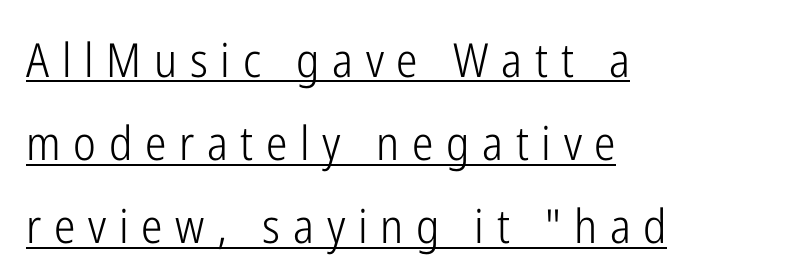
The image shows 47 px light, condensed sans-serif type, upright; set left-aligned, line spacing 1.77x, unusually wide letter spacing (+0.27 em), underlined; low stroke contrast and a medium x-height.
